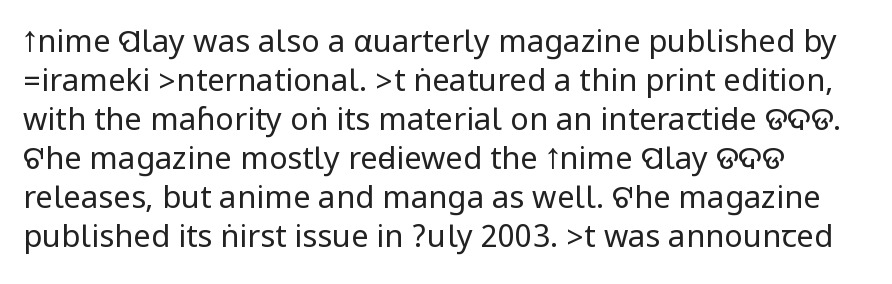
The image shows 31 px regular-weight, condensed sans-serif type, upright; set normal line spacing (1.26x), normal letter spacing, not underlined; low stroke contrast.
